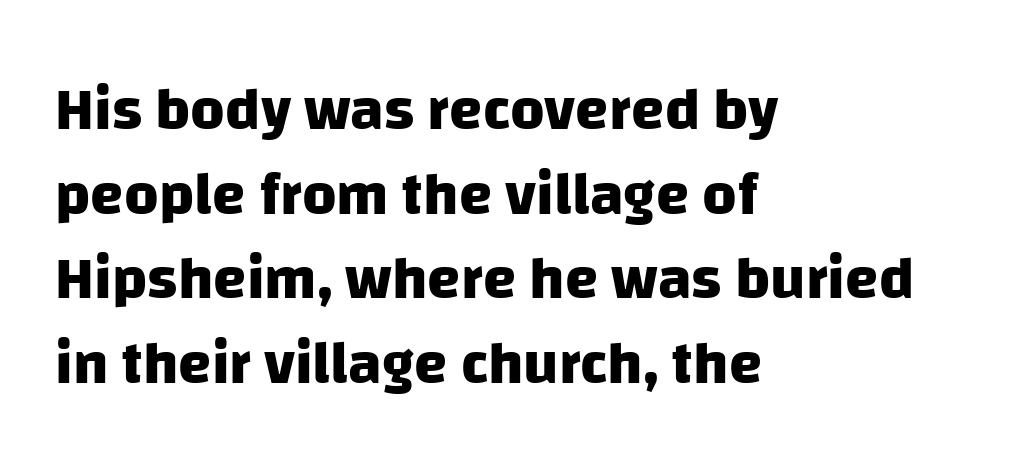
The image shows 60 px heavy sans-serif type; set left-aligned, normal line spacing (1.41x), normal letter spacing, not underlined; low stroke contrast and a large x-height.
